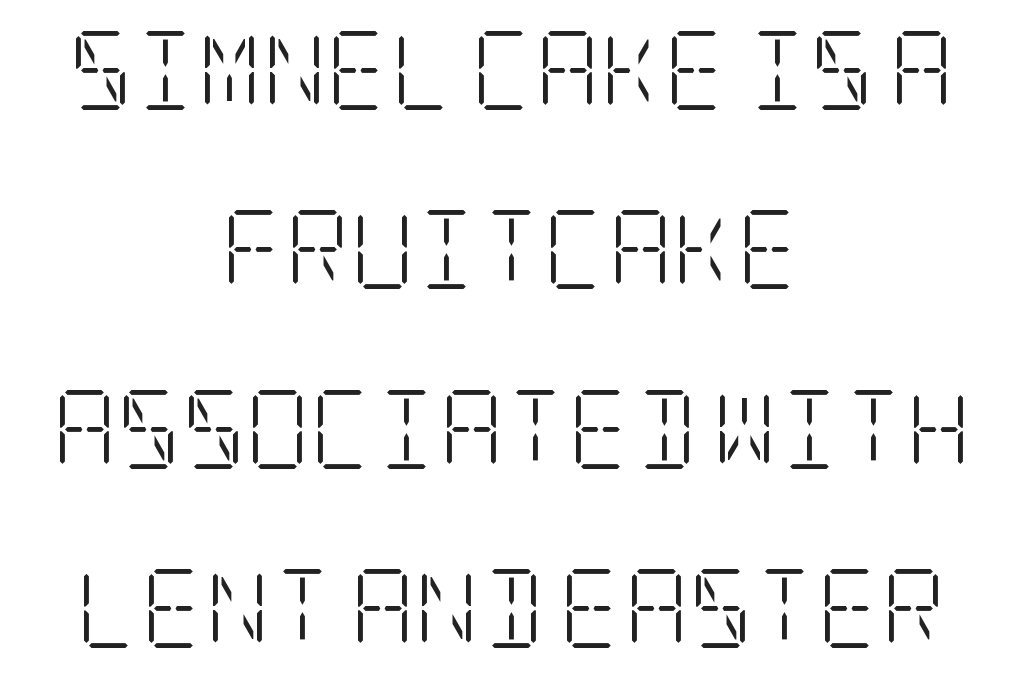
{"serif": "yes", "italic": "no", "bold": "no", "weight": "light", "width": "condensed", "stroke_contrast": "low", "x_height": "large", "underline": "no", "align": "center", "line_spacing": "loose", "line_spacing_ratio": 2.27, "letter_spacing": "normal", "letter_spacing_em": 0.0, "glyph_px": 79}
